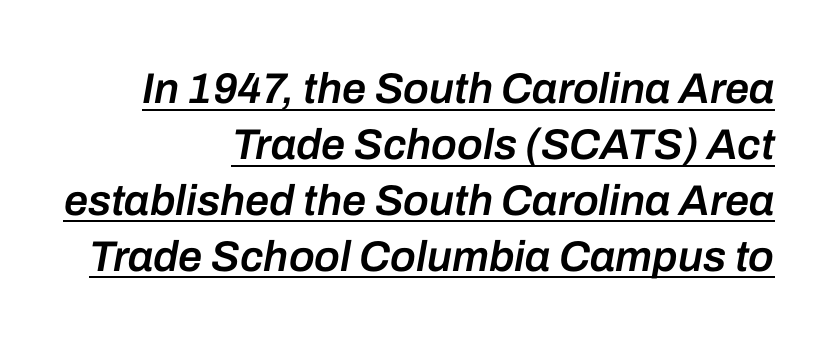
Q: Is the text bold? A: Semi-bold.
Q: Is the text italic (slanted)? A: Yes, it leans right by about 10 degrees.
Q: Is the text underlined? A: Yes.
Q: How is the paragraph aligned? A: Right-aligned.
Q: Is the spacing between letters normal or unusually wide? A: Normal.
Q: Is the spacing between lines tight, normal or loose? A: Normal.
Q: Width (condensed, normal, or wide)? A: Normal.
Q: Stroke contrast? A: Low.
Q: x-height? A: Medium.
Q: Monospaced? A: No.
